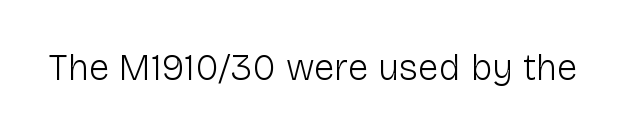
The image shows 37 px light sans-serif type, upright; set normal letter spacing, not underlined; low stroke contrast and a medium x-height.
